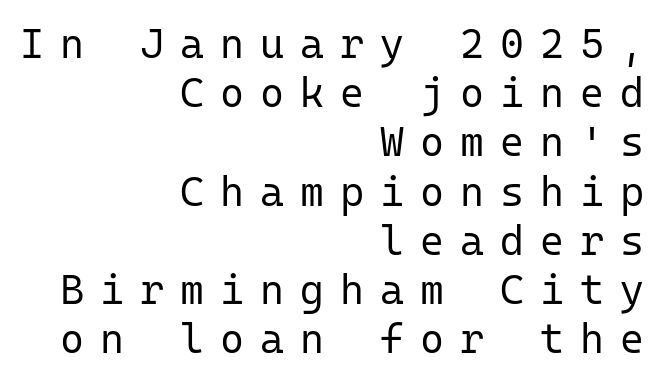
The image shows 41 px regular-weight sans-serif type, upright, monospaced; set right-aligned, line spacing 1.2x, unusually wide letter spacing (+0.39 em), not underlined; low stroke contrast and a medium x-height.
